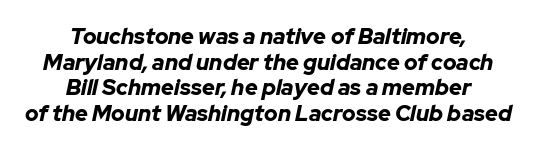
Q: Is the text bold? A: Yes.
Q: Is the text italic (slanted)? A: Yes, it leans right by about 12 degrees.
Q: Is the text underlined? A: No.
Q: How is the paragraph aligned? A: Centered.
Q: Is the spacing between letters normal or unusually wide? A: Normal.
